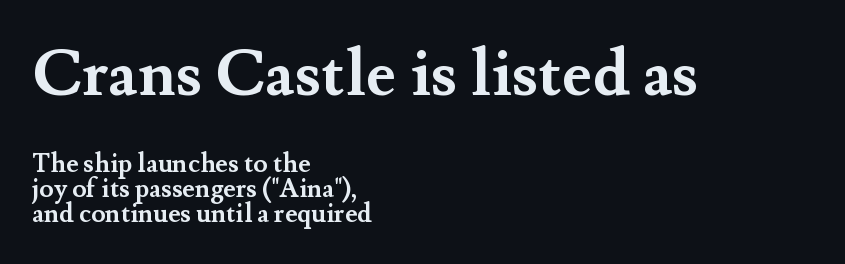
The rendering shows small feet on the letterforms — a serif design. Regarding leading, the lines here are crowded together. Look at the tracking — it's just the regular setting, nothing added. Compare the two chunks: the upper has the greater cap height. Each letter keeps its own natural width here, so spacing adapts to shape. Unmarked baselines from the first word to the last.
